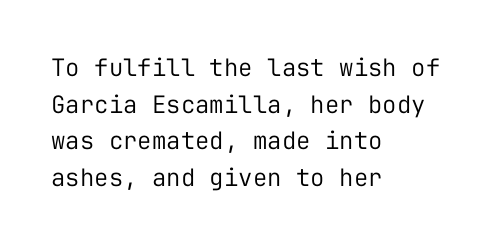
Standard letterfit; no display-style spreading of the glyphs. No chunkiness to these letters — they're not bold. This is roman type, the default non-slanted kind. Does the copy run flush right? No — it runs flush left.
